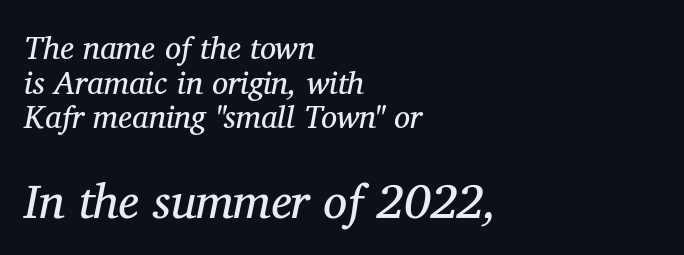
The setting favours the left margin, as ordinary paragraphs usually do. The rendering shows small feet on the letterforms — a serif design. Type size steps up from the first block to the second. The gap between lines stays unmarked.
